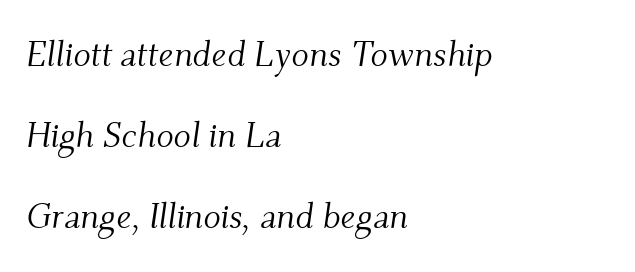
{"serif": "yes", "italic": "yes", "lean": "right", "slant_degrees": 9, "bold": "no", "weight": "light", "width": "normal", "stroke_contrast": "medium", "x_height": "small", "monospaced": "no", "underline": "no", "align": "left", "line_spacing": "loose", "line_spacing_ratio": 2.25, "letter_spacing": "normal", "letter_spacing_em": 0.0, "glyph_px": 36}
